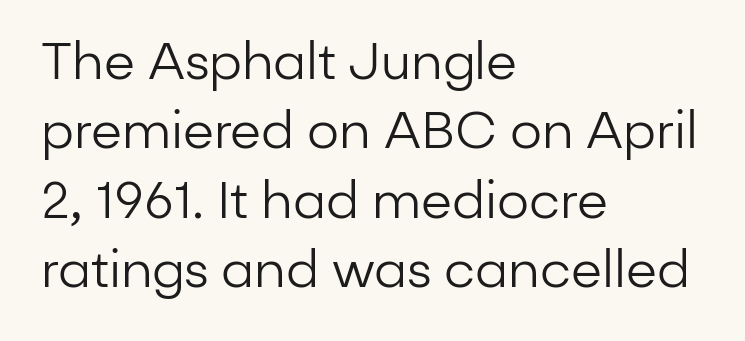
{"serif": "no", "italic": "no", "bold": "no", "weight": "regular", "width": "normal", "stroke_contrast": "low", "x_height": "medium", "monospaced": "no", "underline": "no", "align": "left", "line_spacing": "normal", "line_spacing_ratio": 1.39, "letter_spacing": "normal", "letter_spacing_em": 0.0, "glyph_px": 50}
